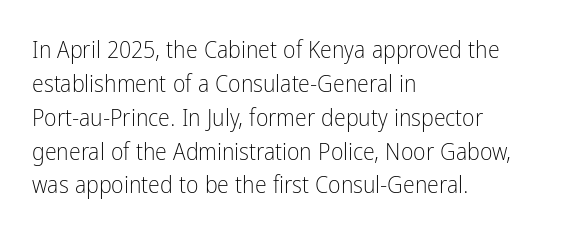
Decoration check: the copy has no underline. Teacher's note: observe the even left margin — that is flush-left alignment. Interline gaps are of average width in this sample. No chunkiness to these letters — they're not bold. These lines were composed using upright roman letters.
